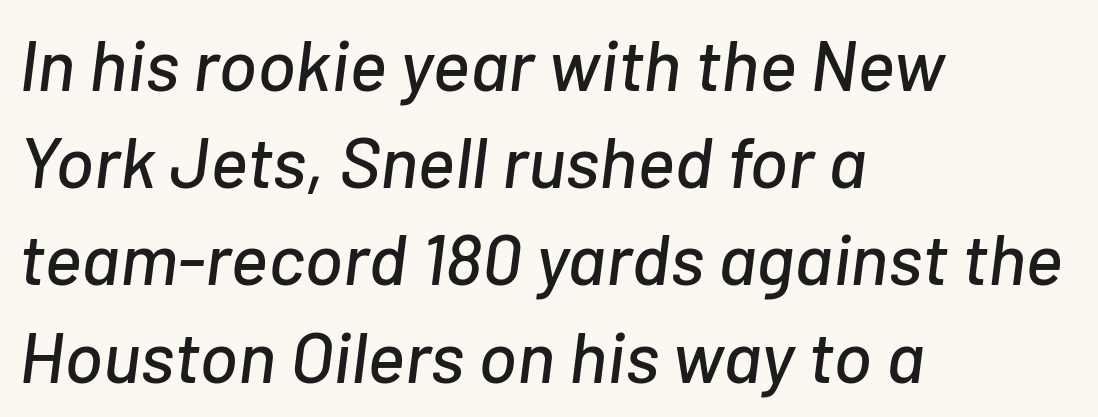
The rendering keeps characters at their native spacing. Italic: yes, the glyphs are oblique. Think of a printed novel: that variable character pitch is what you see here. In CSS terms this would be text-align: left. The glyphs are unaccompanied by any horizontal stroke below them. Baseline-to-baseline distance is the conventional proportion of letter height.
